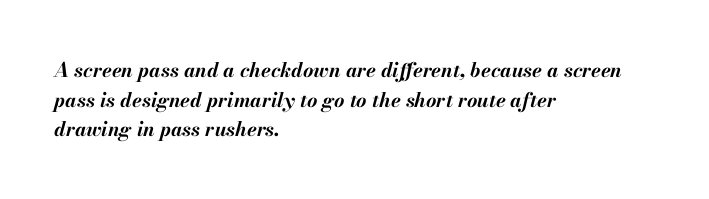
Weight: bold. Every character sits at an angle, as italics do. Short note: letters normally spaced. One-word summary of the alignment: left. The area under the type is left untouched. This block has exactly the height ordinary leading produces.
